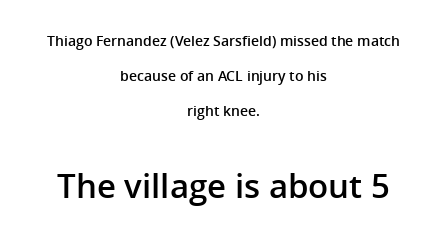
Q: Is the text bold? A: Semi-bold.
Q: Is the text italic (slanted)? A: No, it is upright.
Q: Is the typeface a serif or a sans-serif typeface? A: Sans-serif.
Q: Is the text underlined? A: No.
Q: How is the paragraph aligned? A: Centered.
Q: Is the spacing between letters normal or unusually wide? A: Normal.
Q: Is the spacing between lines tight, normal or loose? A: Loose.
Q: Which block of text is set in a larger size, the first (top) or the second (bottom)? A: The second (bottom) one.
Q: Width (condensed, normal, or wide)? A: Normal.
Q: Stroke contrast? A: Low.
Q: x-height? A: Medium.
Q: Monospaced? A: No.
